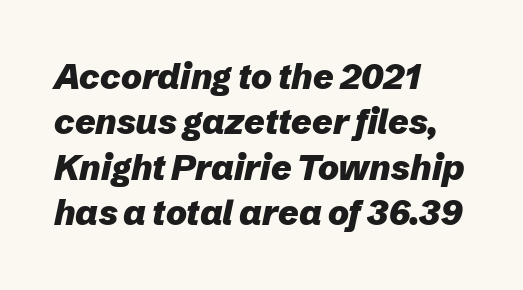
Q: Is the text bold? A: Yes.
Q: Is the text italic (slanted)? A: Yes, it leans right by about 12 degrees.
Q: Is the text underlined? A: No.
Q: How is the paragraph aligned? A: Left-aligned.
Q: Is the spacing between letters normal or unusually wide? A: Normal.
Q: Is the spacing between lines tight, normal or loose? A: Normal.
Q: Width (condensed, normal, or wide)? A: Normal.
Q: Stroke contrast? A: Low.
Q: x-height? A: Medium.
Q: Monospaced? A: No.
